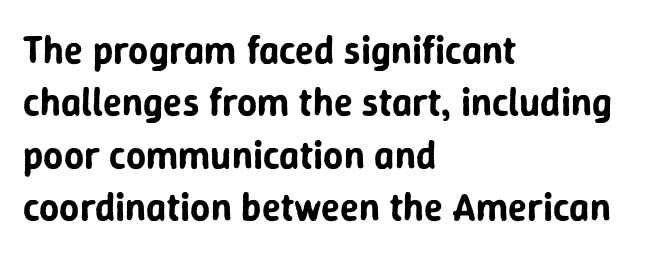
The letters stand upright; this is a roman face. Look at the tracking — it's just the regular setting, nothing added. Unmarked baselines from the first word to the last. The paragraph shown leans on its left margin.
